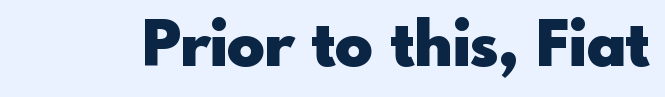
{"serif": "no", "italic": "no", "bold": "yes", "weight": "heavy", "width": "normal", "x_height": "small", "monospaced": "no", "underline": "no", "letter_spacing": "normal", "letter_spacing_em": 0.0, "glyph_px": 63}
